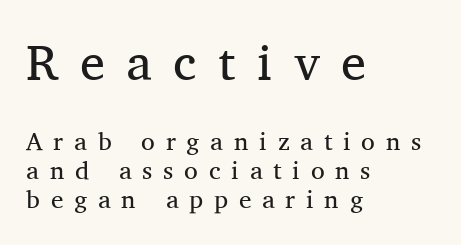
Q: Is the text bold? A: No.
Q: Is the text italic (slanted)? A: No, it is upright.
Q: Is the typeface a serif or a sans-serif typeface? A: Serif.
Q: Is the text underlined? A: No.
Q: How is the paragraph aligned? A: Left-aligned.
Q: Is the spacing between letters normal or unusually wide? A: Unusually wide.
Q: Is the spacing between lines tight, normal or loose? A: Tight.
Q: Which block of text is set in a larger size, the first (top) or the second (bottom)? A: The first (top) one.
Q: Width (condensed, normal, or wide)? A: Normal.
Q: Stroke contrast? A: Medium.
Q: x-height? A: Medium.
Q: Monospaced? A: No.
